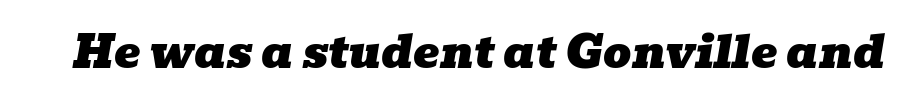
Q: Is the text italic (slanted)? A: Yes, it leans right by about 10 degrees.
Q: Is the typeface a serif or a sans-serif typeface? A: Serif.
Q: Is the text underlined? A: No.
Q: Is the spacing between letters normal or unusually wide? A: Normal.
Q: Width (condensed, normal, or wide)? A: Wide.
Q: Stroke contrast? A: Low.
Q: x-height? A: Medium.
Q: Monospaced? A: No.
